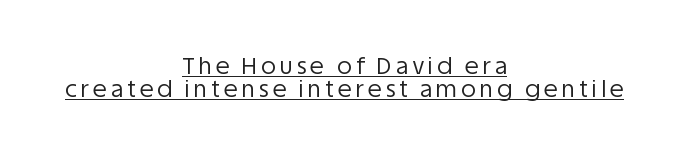
{"italic": "no", "bold": "no", "underline": "yes", "align": "center", "line_spacing": "tight", "line_spacing_ratio": 0.98, "glyph_px": 23}
